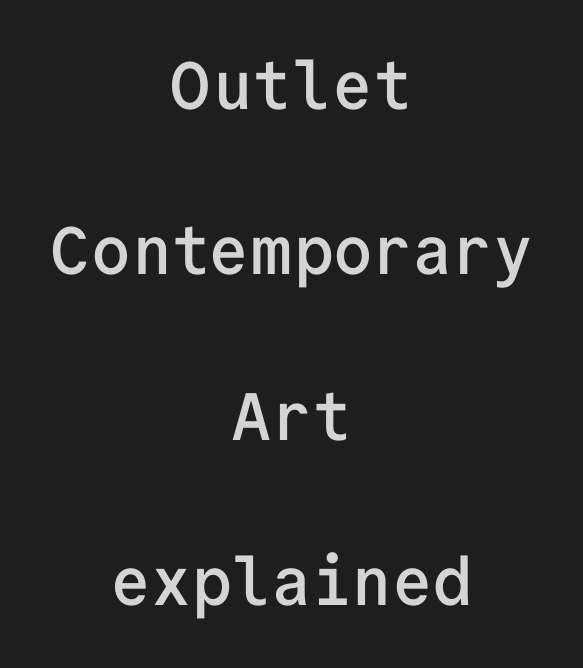
Here the glyphs are tracked normally, forming tight word shapes. Unmarked baselines from the first word to the last. A typesetter would label this face a sans. Notice the wide empty band between every row — that's loose leading.
